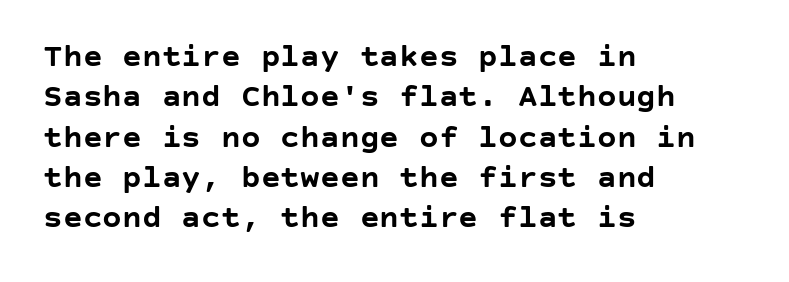
The image shows 33 px semibold sans-serif type, upright; set left-aligned, line spacing 1.22x, normal letter spacing, not underlined; low stroke contrast and a large x-height.
